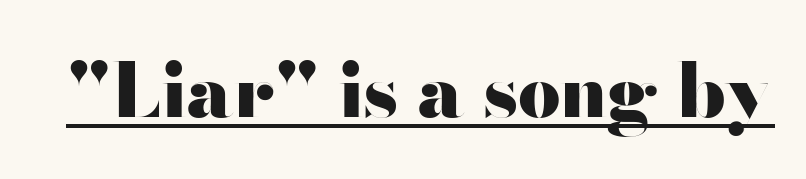
Q: Is the text bold? A: Yes.
Q: Is the text italic (slanted)? A: No, it is upright.
Q: Is the typeface a serif or a sans-serif typeface? A: Serif.
Q: Is the text underlined? A: Yes.
Q: Is the spacing between letters normal or unusually wide? A: Normal.
Q: Width (condensed, normal, or wide)? A: Wide.
Q: Stroke contrast? A: High.
Q: x-height? A: Small.
Q: Monospaced? A: No.
